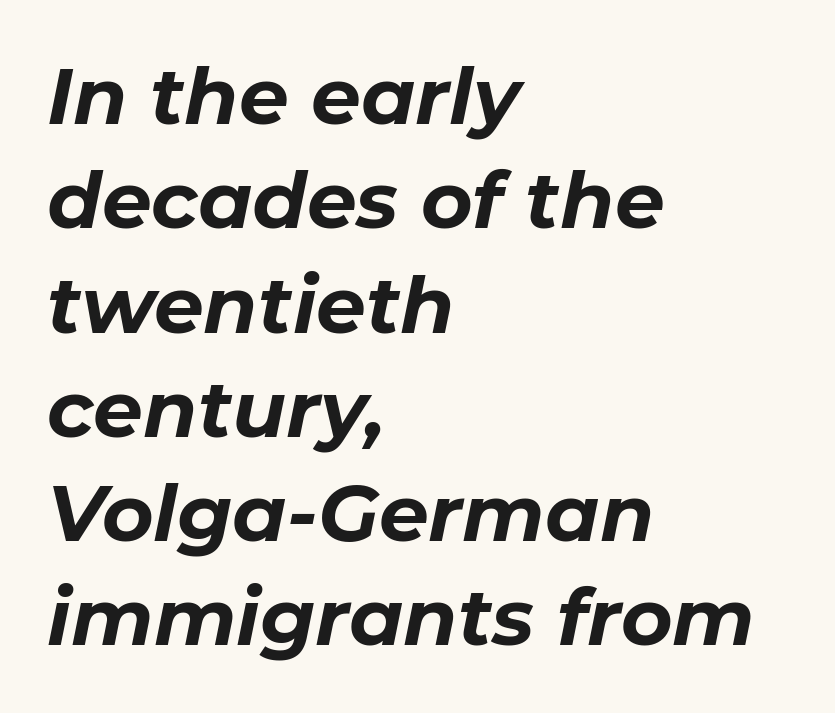
Q: Is the text bold? A: Yes.
Q: Is the text italic (slanted)? A: Yes, it leans right by about 11 degrees.
Q: Is the text underlined? A: No.
Q: How is the paragraph aligned? A: Left-aligned.
Q: Is the spacing between letters normal or unusually wide? A: Normal.
Q: Is the spacing between lines tight, normal or loose? A: Normal.
Q: Width (condensed, normal, or wide)? A: Normal.
Q: Stroke contrast? A: Low.
Q: x-height? A: Medium.
Q: Monospaced? A: No.
